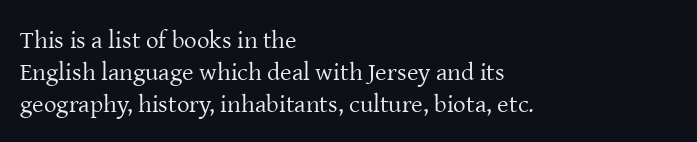
{"italic": "no", "bold": "no", "underline": "no", "align": "left", "line_spacing": "normal", "line_spacing_ratio": 1.28, "letter_spacing": "normal", "letter_spacing_em": 0.0, "glyph_px": 25}
